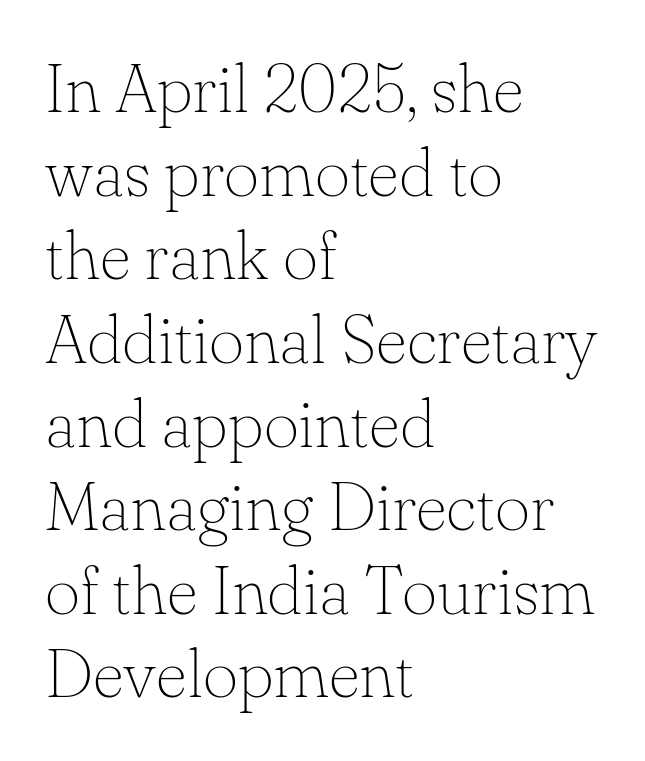
These lines were composed using upright roman letters. Which margin do the lines hug? The left one — the right edge is uneven. Each letter's strokes conclude with small projecting serifs. Observe the ordinary spacing: letters are neighbours, not strangers. Think standard paragraph weight, or any step lighter than that.
